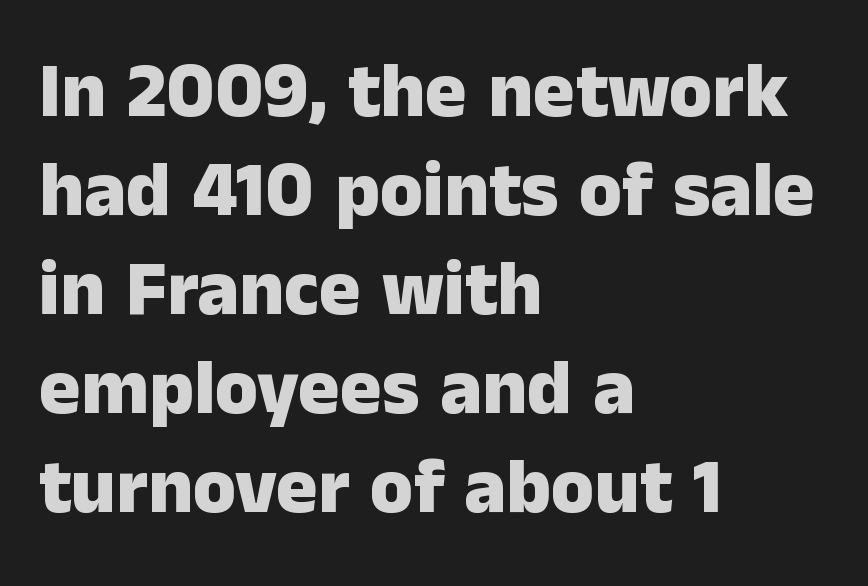
Q: Is the text bold? A: Yes.
Q: Is the text italic (slanted)? A: No, it is upright.
Q: Is the typeface a serif or a sans-serif typeface? A: Sans-serif.
Q: Is the text underlined? A: No.
Q: How is the paragraph aligned? A: Left-aligned.
Q: Is the spacing between letters normal or unusually wide? A: Normal.
Q: Is the spacing between lines tight, normal or loose? A: Normal.
Q: Width (condensed, normal, or wide)? A: Normal.
Q: Stroke contrast? A: Low.
Q: x-height? A: Medium.
Q: Monospaced? A: No.
